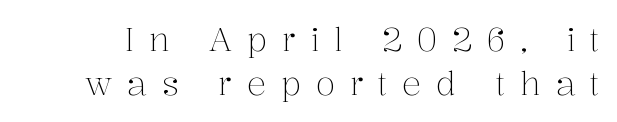
Observe the serifs anchoring each vertical stroke in this sample. Compared with typical body copy, the letter spacing here is much looser. Caption: face not bold, strokes unweighted. The letters advance in unequal steps, a hallmark of proportional type. A bare baseline throughout the passage.
